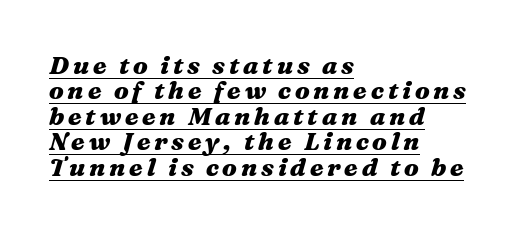
The image shows 25 px bold type, italic (leaning right); set left-aligned, tight line spacing (1.02x), underlined.
